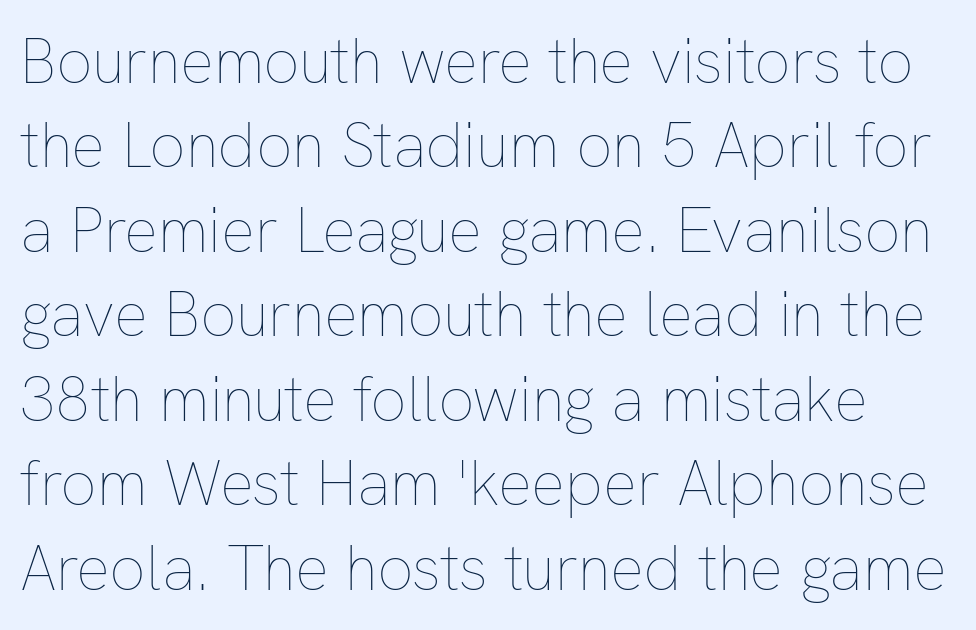
Q: Is the text bold? A: No.
Q: Is the text italic (slanted)? A: No, it is upright.
Q: Is the text underlined? A: No.
Q: Is the spacing between letters normal or unusually wide? A: Normal.
Q: Is the spacing between lines tight, normal or loose? A: Normal.
Q: Width (condensed, normal, or wide)? A: Normal.
Q: Stroke contrast? A: Low.
Q: x-height? A: Medium.
Q: Monospaced? A: No.
